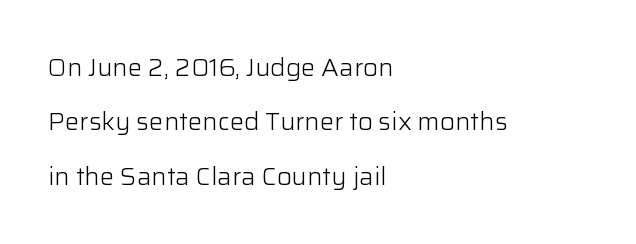
Q: Is the text bold? A: No.
Q: Is the text italic (slanted)? A: No, it is upright.
Q: Is the text underlined? A: No.
Q: How is the paragraph aligned? A: Left-aligned.
Q: Is the spacing between letters normal or unusually wide? A: Normal.
Q: Is the spacing between lines tight, normal or loose? A: Loose.
